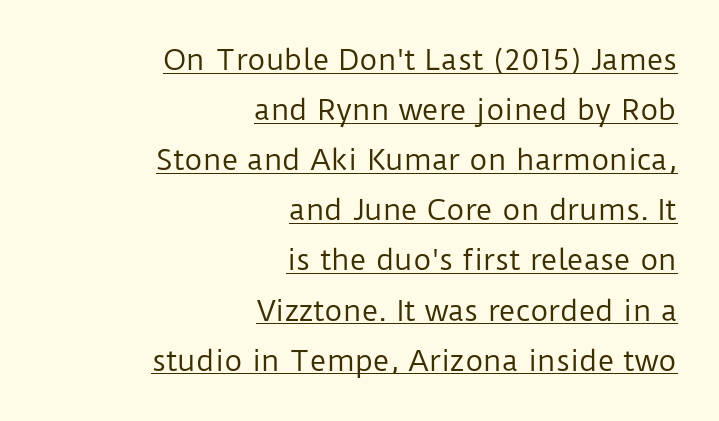
The image shows 28 px regular-weight sans-serif type, upright; set right-aligned, line spacing 1.79x, normal letter spacing, underlined; low stroke contrast and a medium x-height.
